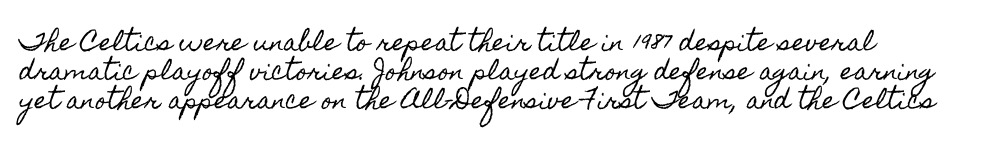
The passage shown is not underscored anywhere. The rendering anchors every line to the left-hand side. The gaps between neighbouring characters are ordinary and unremarkable.
